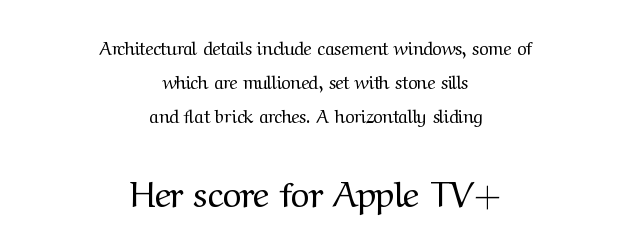
{"serif": "yes", "italic": "no", "bold": "no", "weight": "regular", "width": "normal", "stroke_contrast": "medium", "x_height": "medium", "monospaced": "no", "underline": "no", "align": "center", "line_spacing_ratio": 1.88, "letter_spacing": "normal", "letter_spacing_em": 0.0, "larger_block": "second", "size_ratio": 2.0, "glyph_px": 36}
